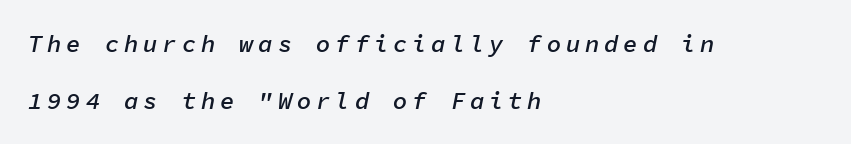
The paragraph has a hard left edge and a soft right edge. Compared with an ordinary text face, these strokes are moderately heavier — a semibold. Italic? Definitely — the glyphs are oblique. The horizontal fit of the characters is loose and conspicuously gappy. Check the space under the baseline: it is left empty. The vertical gap from one line to the next is large.
